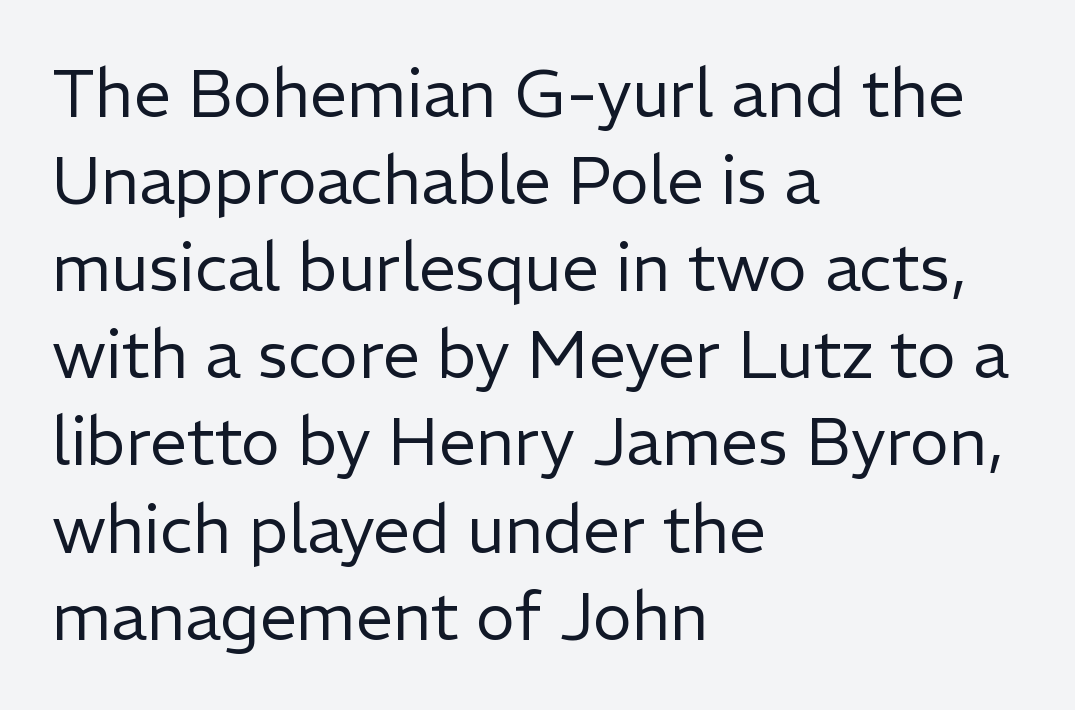
The image shows 66 px regular-weight sans-serif type, upright; set left-aligned, normal line spacing (1.32x), normal letter spacing, not underlined; low stroke contrast and a medium x-height.
